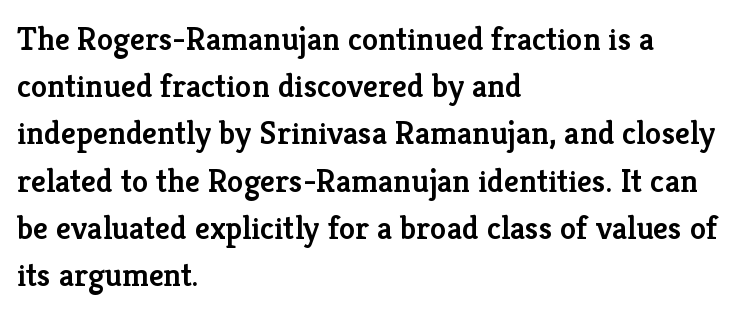
Looks like regular typesetting: each glyph gets only the width it needs. It's the straight-up-and-down kind of type. Is the type bold? Partly — it's a semibold, heavier than regular but not fully bold. The glyphs in this specimen are seriffed.
